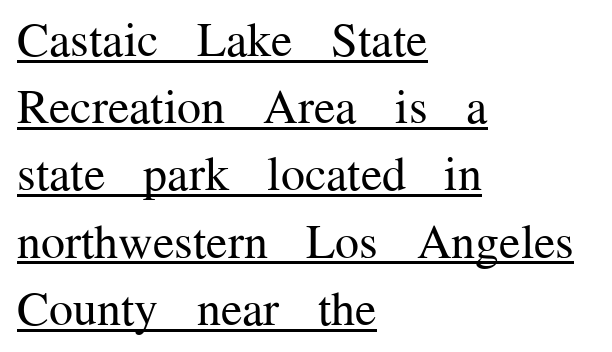
Nothing unusual about the tracking: characters are spaced as the font intends. In terms of leading, this rendering sits right in the middle. Decoration check: the copy is underlined. Think standard paragraph weight, or any step lighter than that.
